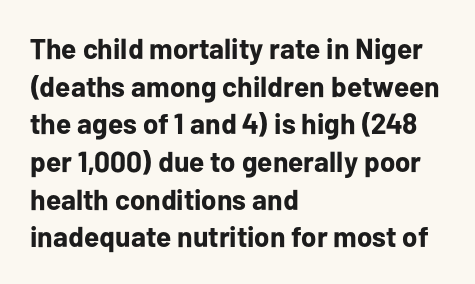
Q: Is the text bold? A: Yes.
Q: Is the text italic (slanted)? A: No, it is upright.
Q: Is the typeface a serif or a sans-serif typeface? A: Sans-serif.
Q: Is the text underlined? A: No.
Q: How is the paragraph aligned? A: Left-aligned.
Q: Is the spacing between letters normal or unusually wide? A: Normal.
Q: Is the spacing between lines tight, normal or loose? A: Normal.
Q: Width (condensed, normal, or wide)? A: Normal.
Q: Stroke contrast? A: Low.
Q: x-height? A: Medium.
Q: Monospaced? A: No.
